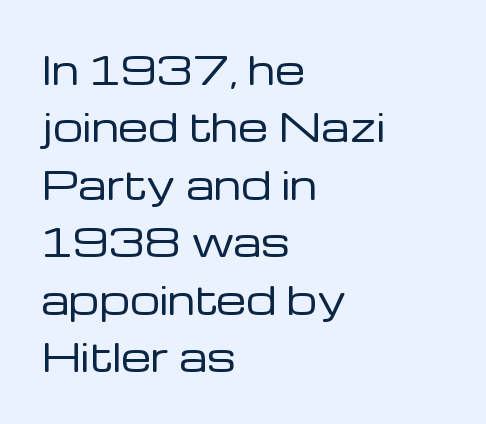
The image shows 38 px regular-weight sans-serif type, upright; set left-aligned, normal line spacing (1.51x), normal letter spacing, not underlined; low stroke contrast and a medium x-height.
